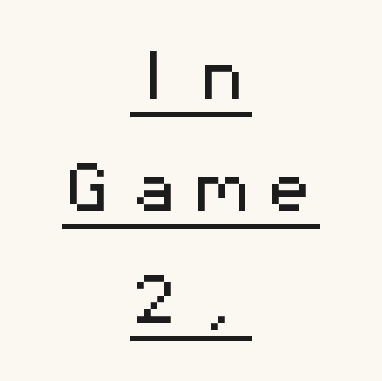
Students, observe the line beneath the letters — that is underlining. Looks like terminal output: every glyph gets an equal slot. Posture: vertical. Caption: expanded tracking, letters set apart. The whitespace from short lines is split evenly between both sides. The face used here is a sans, in the tradition of grotesques and geometrics.
